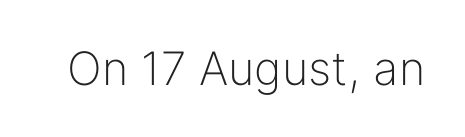
{"serif": "no", "italic": "no", "bold": "no", "weight": "light", "width": "normal", "stroke_contrast": "low", "x_height": "medium", "monospaced": "no", "underline": "no", "letter_spacing": "normal", "letter_spacing_em": 0.0, "glyph_px": 46}
